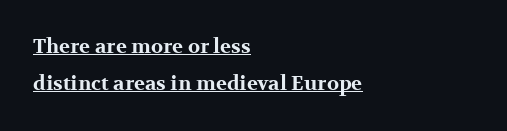
{"italic": "no", "bold": "yes", "underline": "yes", "align": "left", "line_spacing_ratio": 1.86, "letter_spacing": "normal", "letter_spacing_em": 0.0, "glyph_px": 20}
